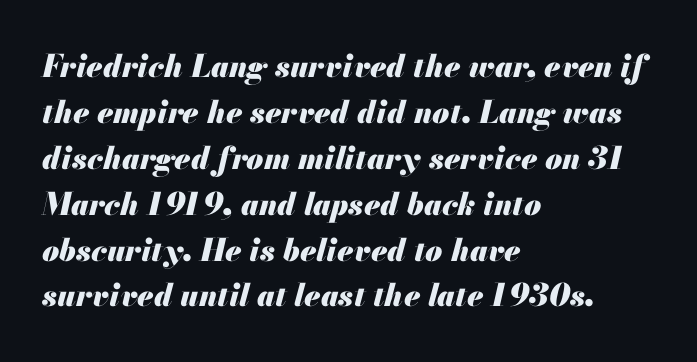
Q: Is the text bold? A: Yes.
Q: Is the text italic (slanted)? A: Yes, it leans right by about 13 degrees.
Q: Is the text underlined? A: No.
Q: How is the paragraph aligned? A: Left-aligned.
Q: Is the spacing between letters normal or unusually wide? A: Normal.
Q: Is the spacing between lines tight, normal or loose? A: Normal.
Q: Width (condensed, normal, or wide)? A: Normal.
Q: Stroke contrast? A: Medium.
Q: x-height? A: Small.
Q: Monospaced? A: No.
